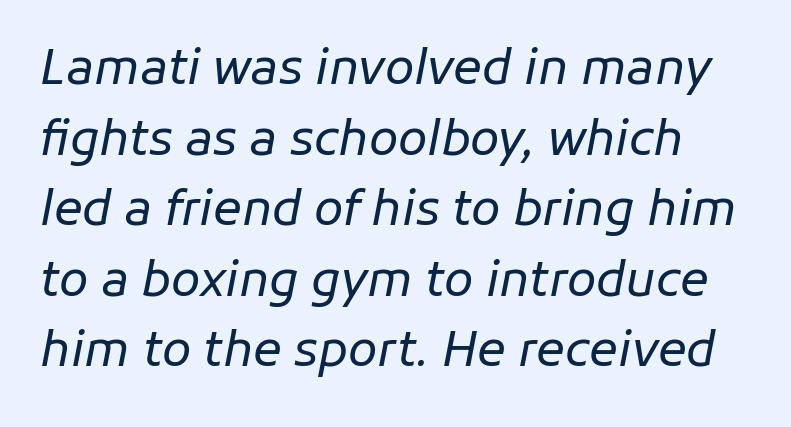
This reads as an unemphasized weight, regular at the heaviest. Think of a printed novel: that variable character pitch is what you see here. Regarding leading, the lines here are spaced in the standard way. Quick note: italic. Standard letterfit; no display-style spreading of the glyphs. Underlining? Definitely not there.
